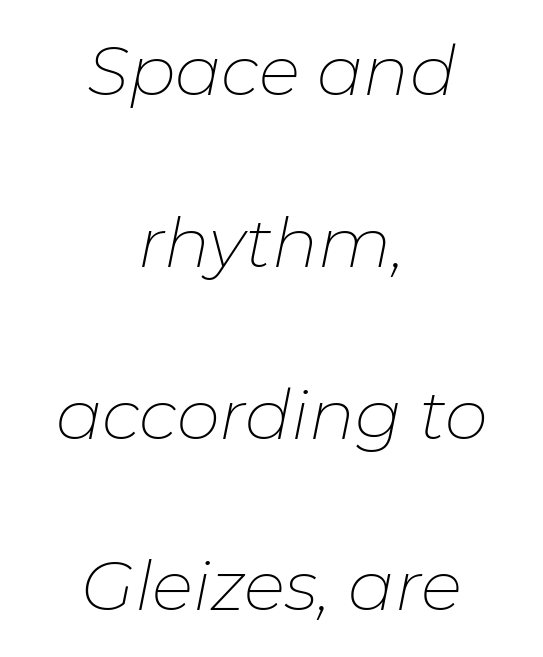
Q: Is the text bold? A: No.
Q: Is the text italic (slanted)? A: Yes, it leans right by about 11 degrees.
Q: Is the text underlined? A: No.
Q: How is the paragraph aligned? A: Centered.
Q: Is the spacing between letters normal or unusually wide? A: Normal.
Q: Is the spacing between lines tight, normal or loose? A: Loose.
Q: Width (condensed, normal, or wide)? A: Normal.
Q: Stroke contrast? A: Low.
Q: x-height? A: Medium.
Q: Monospaced? A: No.
